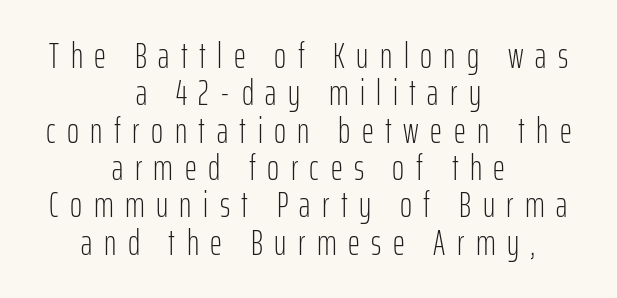
The image shows 37 px light, condensed sans-serif type, upright; set centered, tight line spacing (1.01x), unusually wide letter spacing (+0.31 em), not underlined; low stroke contrast and a medium x-height.
